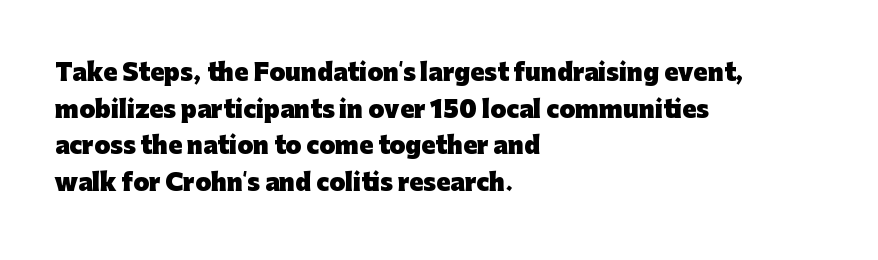
The image shows 23 px bold type, upright; set left-aligned, normal line spacing (1.59x), normal letter spacing, not underlined.
